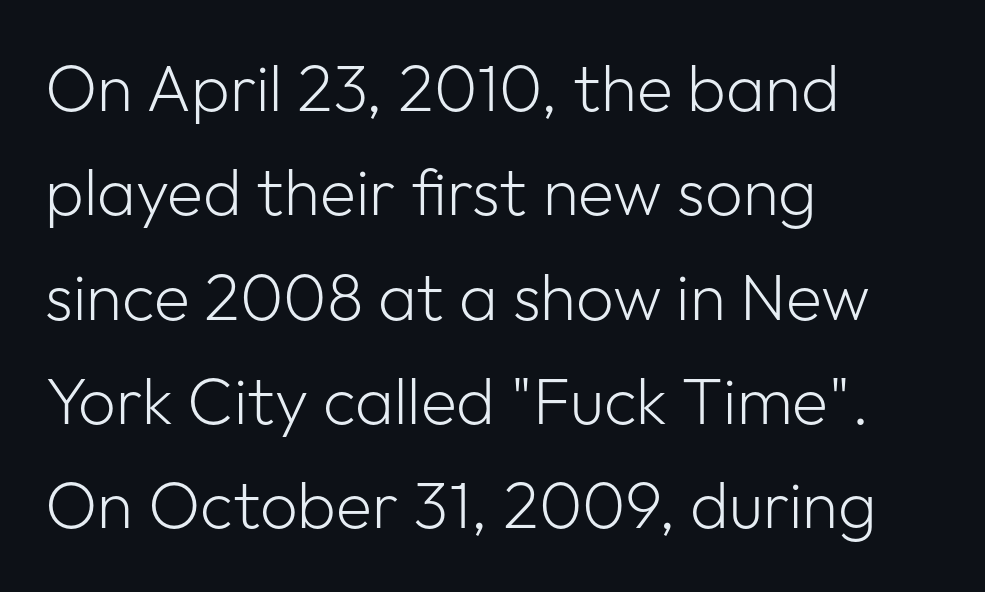
Q: Is the text bold? A: No.
Q: Is the text italic (slanted)? A: No, it is upright.
Q: Is the typeface a serif or a sans-serif typeface? A: Sans-serif.
Q: Is the text underlined? A: No.
Q: How is the paragraph aligned? A: Left-aligned.
Q: Is the spacing between letters normal or unusually wide? A: Normal.
Q: Is the spacing between lines tight, normal or loose? A: Normal.
Q: Width (condensed, normal, or wide)? A: Normal.
Q: Stroke contrast? A: Low.
Q: x-height? A: Medium.
Q: Monospaced? A: No.
